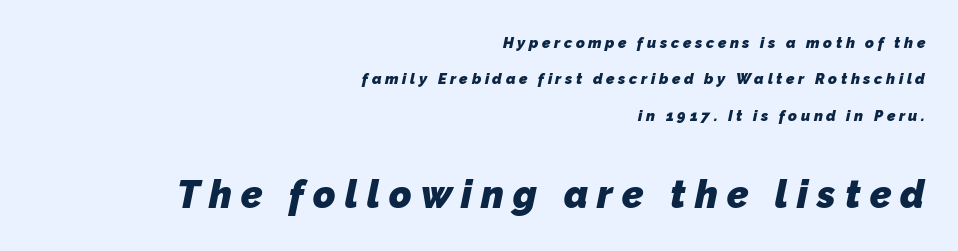
Q: Is the text bold? A: Yes.
Q: Is the typeface a serif or a sans-serif typeface? A: Sans-serif.
Q: Is the text underlined? A: No.
Q: How is the paragraph aligned? A: Right-aligned.
Q: Is the spacing between letters normal or unusually wide? A: Unusually wide.
Q: Is the spacing between lines tight, normal or loose? A: Loose.
Q: Which block of text is set in a larger size, the first (top) or the second (bottom)? A: The second (bottom) one.
Q: Width (condensed, normal, or wide)? A: Normal.
Q: Stroke contrast? A: Low.
Q: x-height? A: Medium.
Q: Monospaced? A: No.
